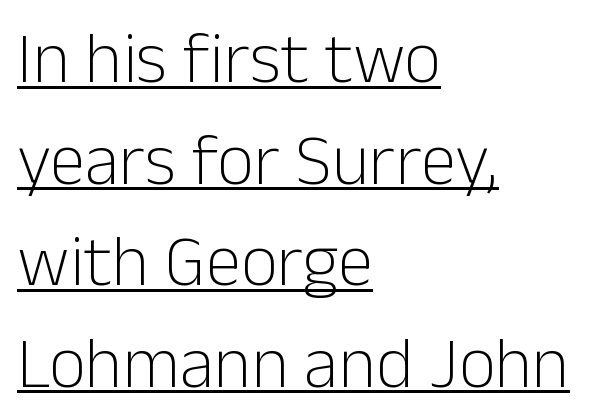
Q: Is the text bold? A: No.
Q: Is the text italic (slanted)? A: No, it is upright.
Q: Is the typeface a serif or a sans-serif typeface? A: Sans-serif.
Q: Is the text underlined? A: Yes.
Q: How is the paragraph aligned? A: Left-aligned.
Q: Is the spacing between letters normal or unusually wide? A: Normal.
Q: Is the spacing between lines tight, normal or loose? A: Normal.
Q: Width (condensed, normal, or wide)? A: Normal.
Q: Stroke contrast? A: Low.
Q: x-height? A: Medium.
Q: Monospaced? A: No.
